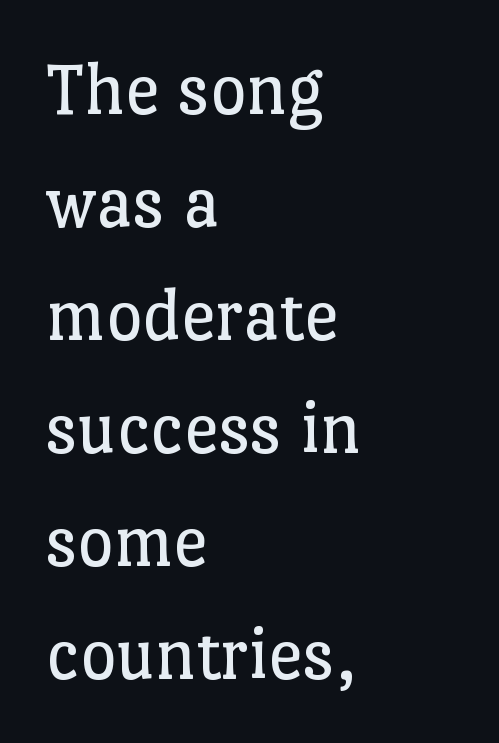
Q: Is the text bold? A: No.
Q: Is the text italic (slanted)? A: No, it is upright.
Q: Is the typeface a serif or a sans-serif typeface? A: Serif.
Q: Is the text underlined? A: No.
Q: How is the paragraph aligned? A: Left-aligned.
Q: Is the spacing between letters normal or unusually wide? A: Normal.
Q: Is the spacing between lines tight, normal or loose? A: Normal.
Q: Width (condensed, normal, or wide)? A: Normal.
Q: Stroke contrast? A: Low.
Q: x-height? A: Medium.
Q: Monospaced? A: No.
